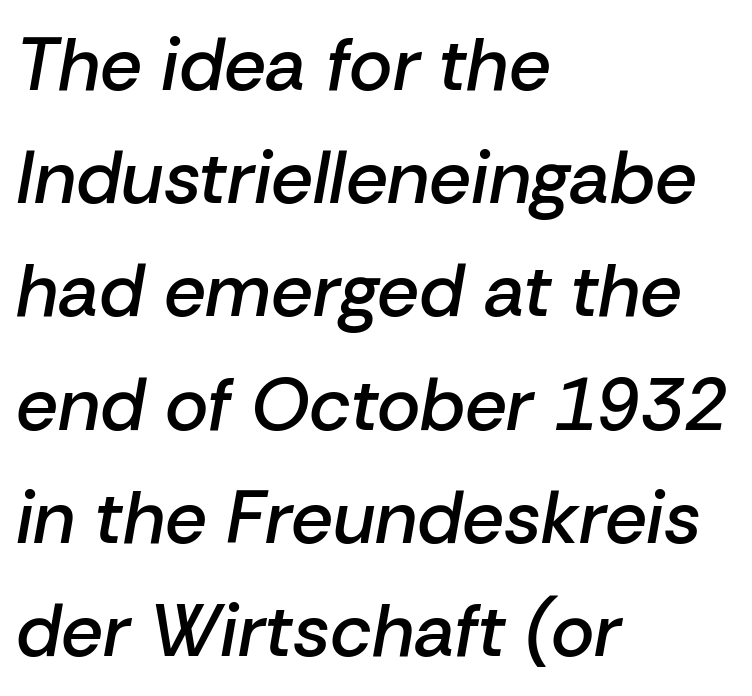
A classic flush-left, rag-right setting is used for this passage. Compared with typical paragraphs, the rows here are spaced about the same. Note the varied advance widths — an 'i' is clearly narrower than an 'm'. Emphasis by weight is partial: semibold.
